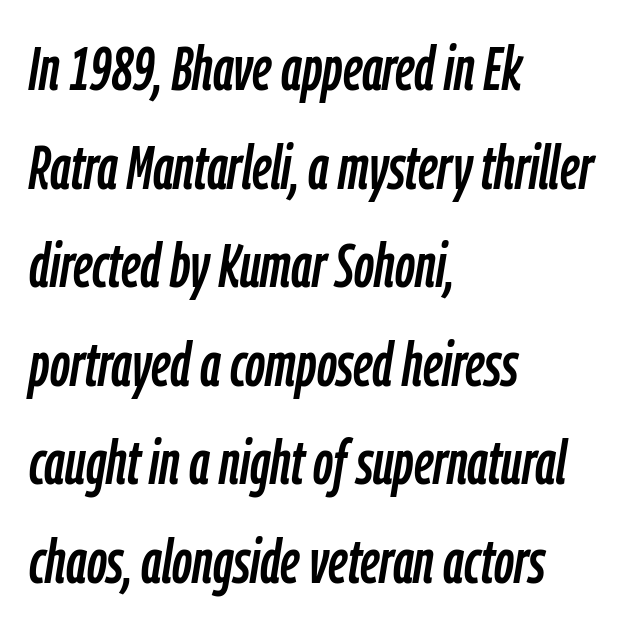
The image shows 62 px condensed type, italic (leaning right); set left-aligned, normal line spacing (1.59x), normal letter spacing, not underlined; low stroke contrast and a medium x-height.
